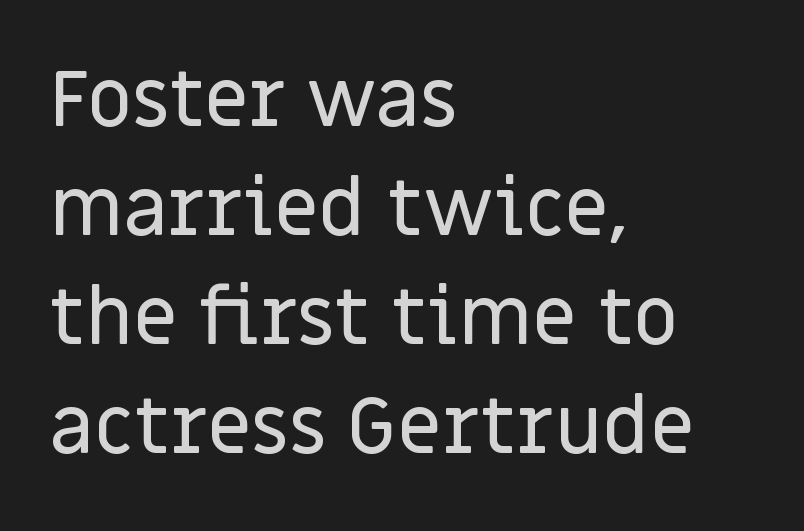
{"serif": "no", "italic": "no", "width": "normal", "stroke_contrast": "low", "x_height": "large", "monospaced": "no", "underline": "no", "align": "left", "line_spacing": "normal", "line_spacing_ratio": 1.38, "letter_spacing": "normal", "letter_spacing_em": 0.0, "glyph_px": 79}
